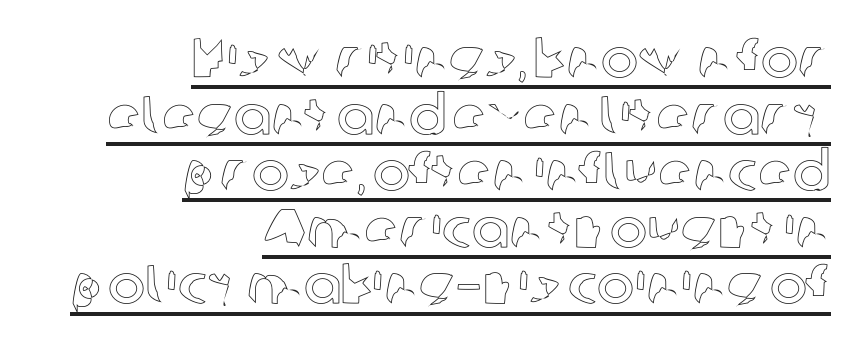
The block of text is dense from top to bottom, with scant space between rows. Ordinary non-slanted type is in use. Check the space under the baseline: a stroke is drawn there. Where is the straight margin? On the right.
